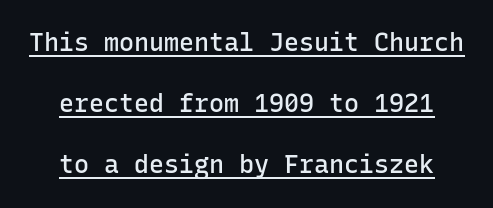
Students, note that the glyphs here touch the page at normal intervals. Check the space under the baseline: a stroke is drawn there. Vertically, the passage feels expansive, rows floating well apart. Caption: semibold face, moderately heavy strokes.
